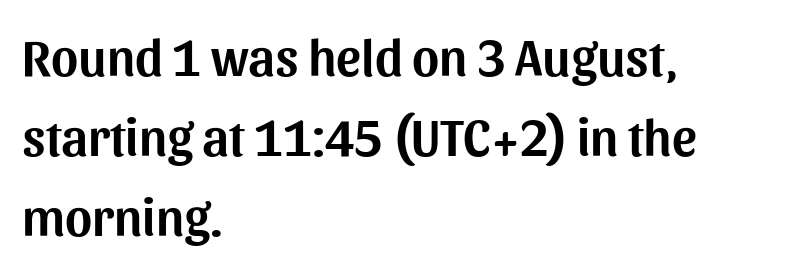
The image shows 52 px sans-serif type, upright; set left-aligned, normal line spacing (1.54x), normal letter spacing, not underlined; medium stroke contrast and a medium x-height.
